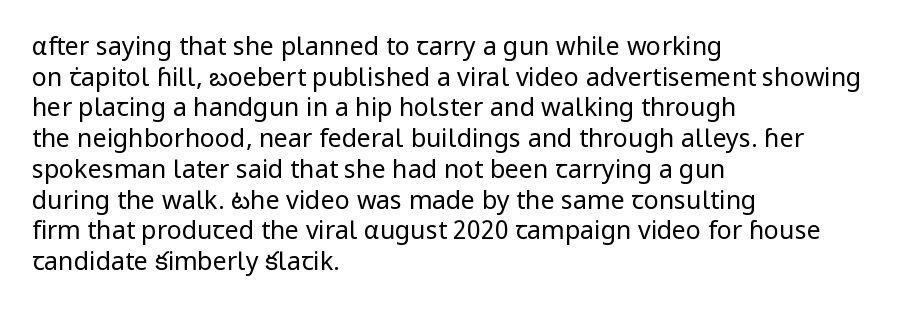
Q: Is the text bold? A: No.
Q: Is the text italic (slanted)? A: No, it is upright.
Q: Is the text underlined? A: No.
Q: How is the paragraph aligned? A: Left-aligned.
Q: Is the spacing between letters normal or unusually wide? A: Normal.
